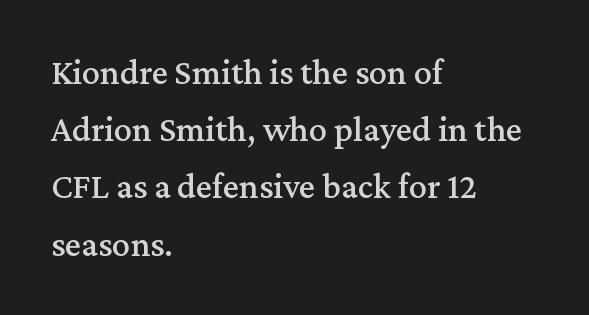
{"serif": "yes", "italic": "no", "width": "normal", "stroke_contrast": "medium", "x_height": "medium", "monospaced": "no", "underline": "no", "align": "left", "line_spacing": "normal", "line_spacing_ratio": 1.59, "letter_spacing": "normal", "letter_spacing_em": 0.0, "glyph_px": 36}
